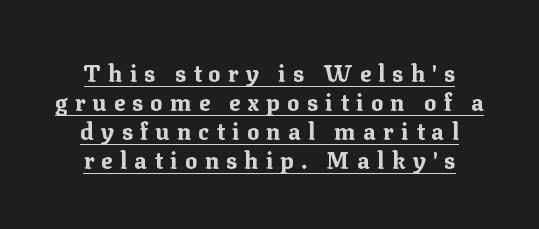
Q: Is the text bold? A: Yes.
Q: Is the text italic (slanted)? A: No, it is upright.
Q: Is the text underlined? A: Yes.
Q: Is the spacing between letters normal or unusually wide? A: Unusually wide.
Q: Is the spacing between lines tight, normal or loose? A: Normal.
